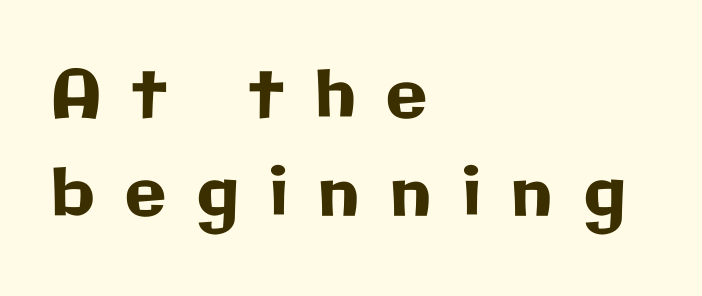
The image shows 67 px sans-serif type, upright; set left-aligned, normal line spacing (1.47x), unusually wide letter spacing (+0.46 em), not underlined; low stroke contrast and a medium x-height.
